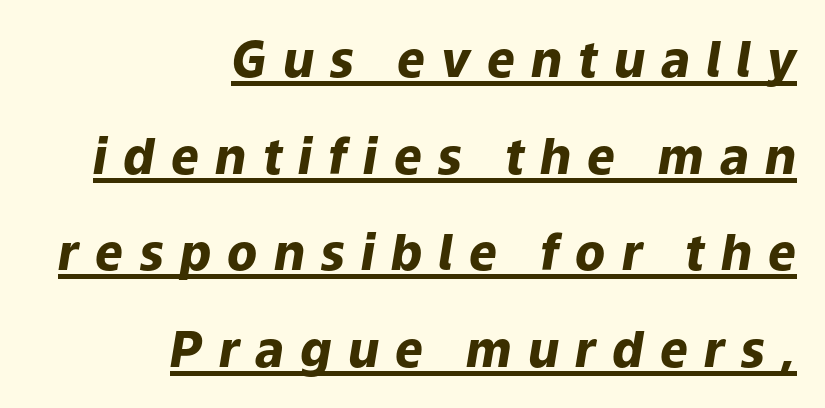
The image shows 49 px heavy type, italic (leaning right); set right-aligned, loose line spacing (1.97x), unusually wide letter spacing (+0.33 em), underlined; low stroke contrast and a medium x-height.
